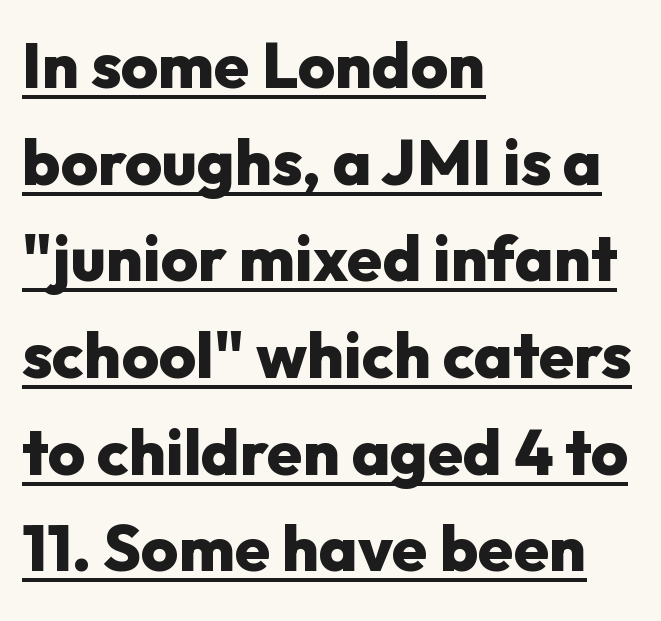
The image shows 64 px heavy sans-serif type, upright; set left-aligned, normal line spacing (1.51x), normal letter spacing, underlined; low stroke contrast and a medium x-height.
